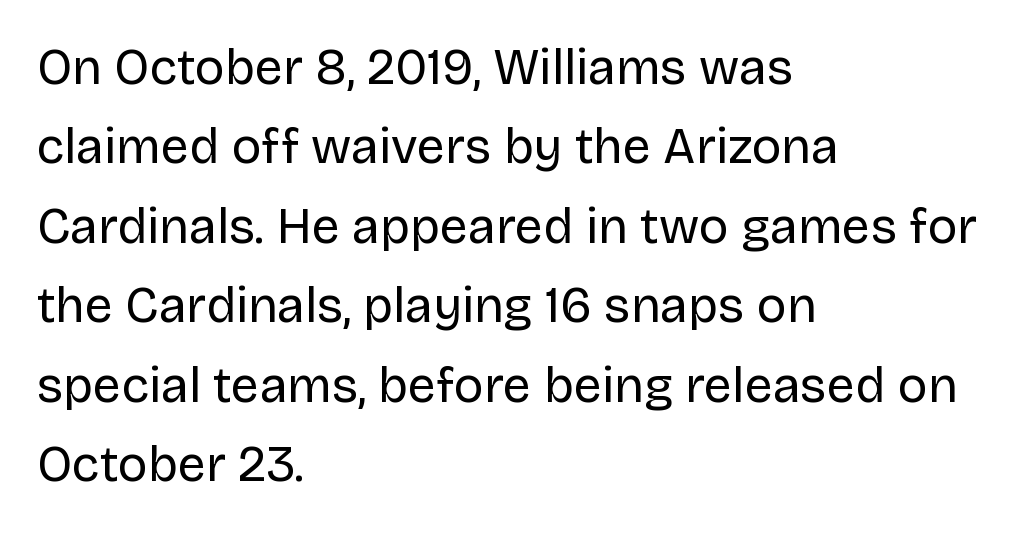
The image shows 50 px regular-weight sans-serif type, upright; set left-aligned, normal line spacing (1.59x), normal letter spacing, not underlined; low stroke contrast and a large x-height.
